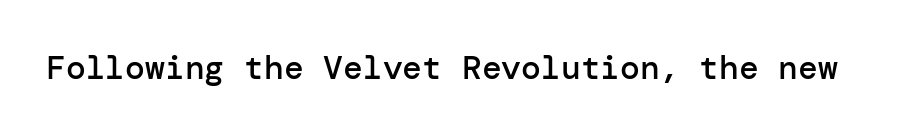
Q: Is the text bold? A: Semi-bold.
Q: Is the text italic (slanted)? A: No, it is upright.
Q: Is the typeface a serif or a sans-serif typeface? A: Sans-serif.
Q: Is the text underlined? A: No.
Q: Is the spacing between letters normal or unusually wide? A: Normal.
Q: Width (condensed, normal, or wide)? A: Normal.
Q: Stroke contrast? A: Low.
Q: x-height? A: Medium.
